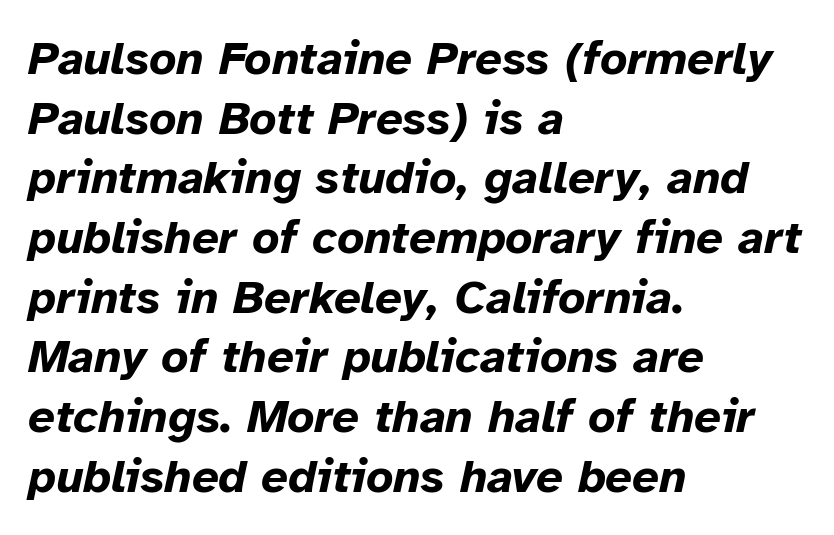
{"italic": "yes", "lean": "right", "slant_degrees": 12, "bold": "yes", "weight": "bold", "width": "normal", "stroke_contrast": "low", "x_height": "medium", "monospaced": "no", "underline": "no", "align": "left", "line_spacing": "normal", "line_spacing_ratio": 1.27, "letter_spacing": "normal", "letter_spacing_em": 0.0, "glyph_px": 47}
